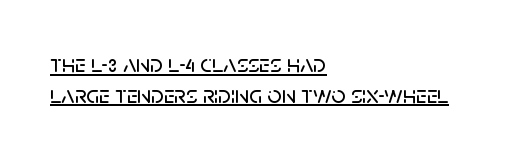
{"italic": "no", "underline": "yes", "align": "left", "line_spacing_ratio": 1.23, "letter_spacing": "normal", "letter_spacing_em": 0.0, "glyph_px": 25}
